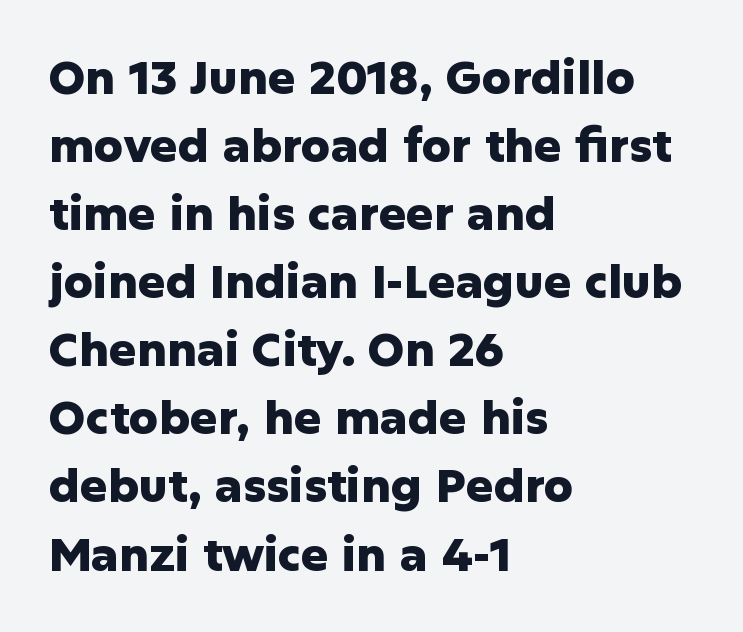
Q: Is the text bold? A: Yes.
Q: Is the text italic (slanted)? A: No, it is upright.
Q: Is the typeface a serif or a sans-serif typeface? A: Sans-serif.
Q: Is the text underlined? A: No.
Q: How is the paragraph aligned? A: Left-aligned.
Q: Is the spacing between letters normal or unusually wide? A: Normal.
Q: Is the spacing between lines tight, normal or loose? A: Normal.
Q: Width (condensed, normal, or wide)? A: Normal.
Q: Stroke contrast? A: Low.
Q: x-height? A: Medium.
Q: Monospaced? A: No.
